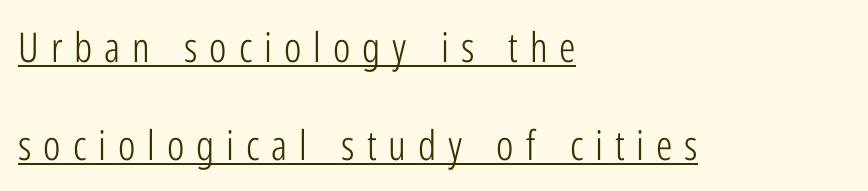
{"serif": "no", "italic": "no", "bold": "no", "weight": "light", "width": "condensed", "stroke_contrast": "low", "x_height": "medium", "monospaced": "no", "underline": "yes", "align": "left", "line_spacing": "loose", "line_spacing_ratio": 2.39, "letter_spacing": "wide", "letter_spacing_em": 0.29, "glyph_px": 41}
